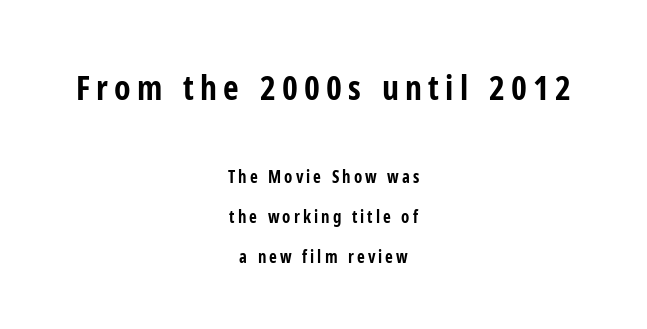
{"serif": "no", "italic": "no", "bold": "yes", "weight": "bold", "width": "condensed", "stroke_contrast": "low", "x_height": "medium", "monospaced": "no", "underline": "no", "align": "center", "line_spacing": "loose", "line_spacing_ratio": 2.33, "larger_block": "first", "size_ratio": 2.0, "glyph_px": 34}
